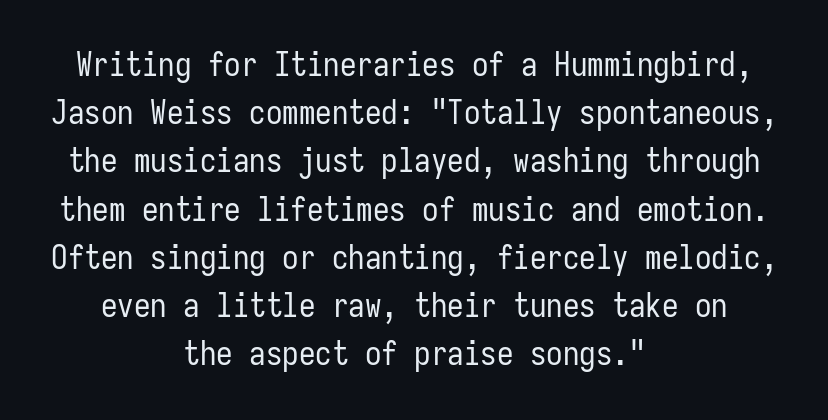
{"serif": "no", "italic": "no", "bold": "no", "weight": "regular", "width": "condensed", "stroke_contrast": "low", "x_height": "medium", "monospaced": "yes", "underline": "no", "align": "center", "line_spacing": "normal", "line_spacing_ratio": 1.46, "letter_spacing": "normal", "letter_spacing_em": 0.0, "glyph_px": 33}
